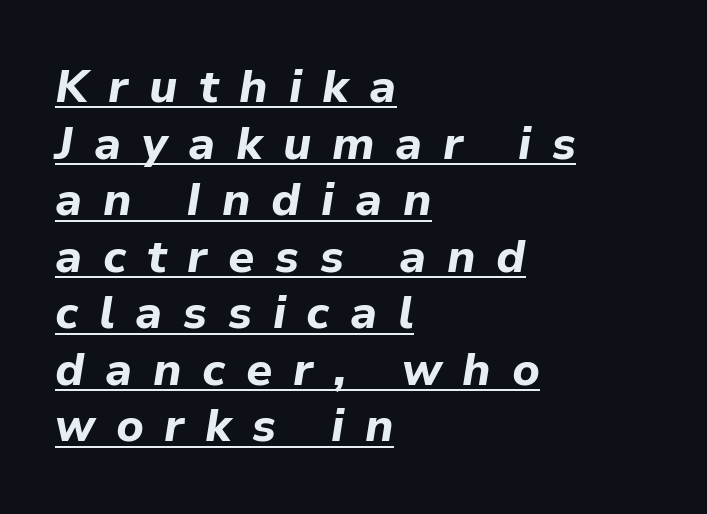
The passage shown is typed in a proportional face where columns would drift. Observe the lean: these are italic letterforms. On the weight axis this lands at bold, roughly 700. Each line of the rendering has a horizontal stroke beneath the glyphs. A classic flush-left, rag-right setting is used for this passage.
